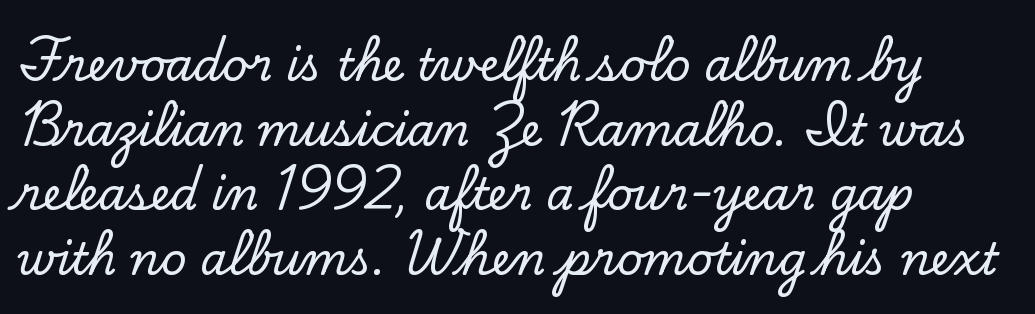
The image shows 44 px serif type; set left-aligned, normal line spacing (1.47x), normal letter spacing, not underlined; low stroke contrast and a small x-height.
